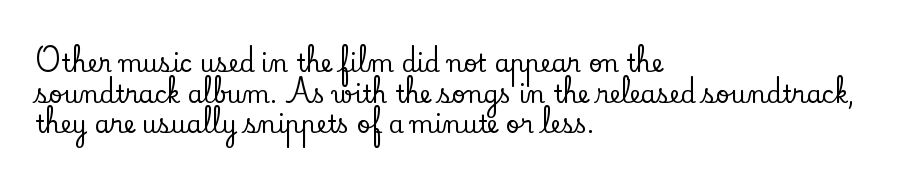
{"italic": "no", "underline": "no", "align": "left", "line_spacing": "normal", "line_spacing_ratio": 1.28, "letter_spacing": "normal", "letter_spacing_em": 0.0, "glyph_px": 24}
